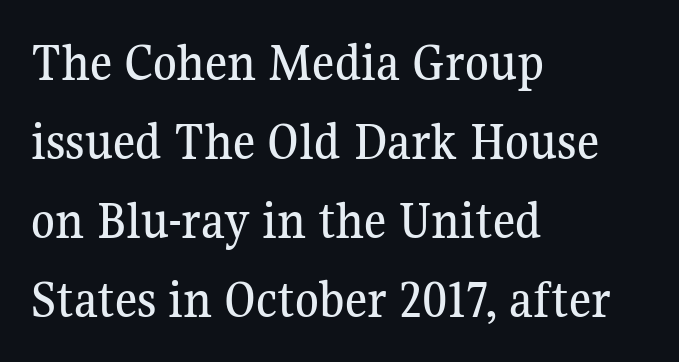
Q: Is the text italic (slanted)? A: No, it is upright.
Q: Is the typeface a serif or a sans-serif typeface? A: Serif.
Q: Is the text underlined? A: No.
Q: How is the paragraph aligned? A: Left-aligned.
Q: Is the spacing between letters normal or unusually wide? A: Normal.
Q: Is the spacing between lines tight, normal or loose? A: Normal.
Q: Width (condensed, normal, or wide)? A: Normal.
Q: Stroke contrast? A: Medium.
Q: x-height? A: Medium.
Q: Monospaced? A: No.
